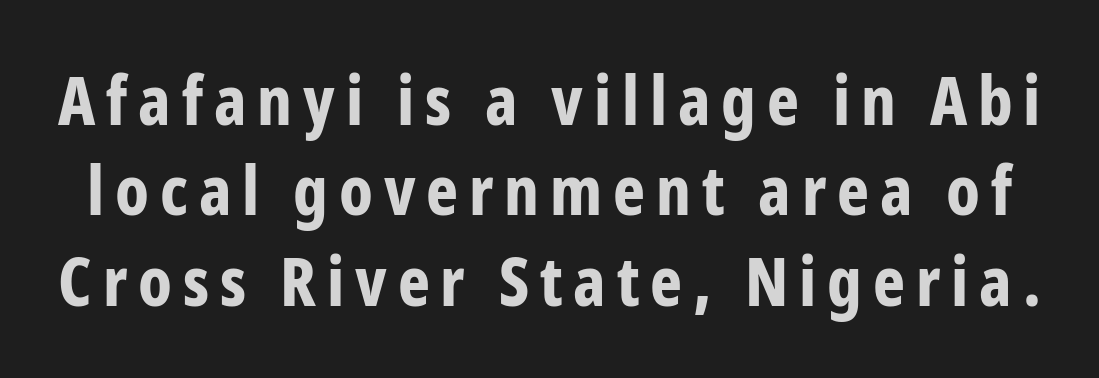
Q: Is the text bold? A: Yes.
Q: Is the text italic (slanted)? A: No, it is upright.
Q: Is the typeface a serif or a sans-serif typeface? A: Sans-serif.
Q: Is the text underlined? A: No.
Q: Is the spacing between lines tight, normal or loose? A: Normal.
Q: Width (condensed, normal, or wide)? A: Condensed.
Q: Stroke contrast? A: Low.
Q: x-height? A: Medium.
Q: Monospaced? A: No.
